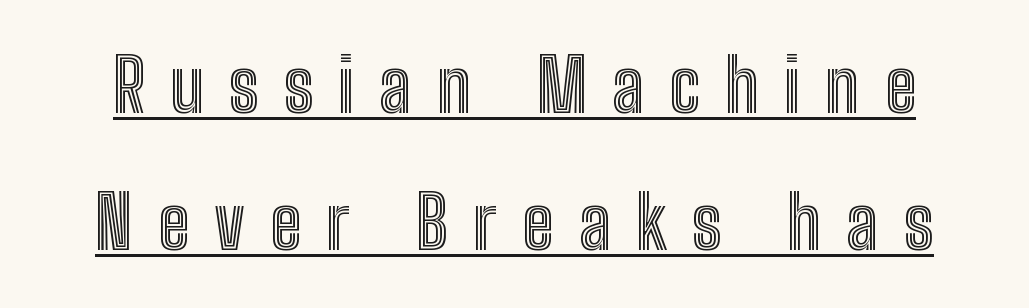
The image shows 73 px condensed type, upright; set line spacing 1.88x, unusually wide letter spacing (+0.34 em), underlined; a medium x-height.
